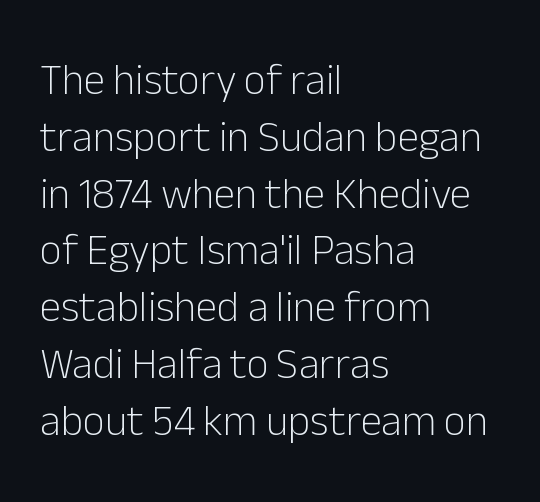
{"serif": "no", "italic": "no", "bold": "no", "weight": "light", "width": "normal", "stroke_contrast": "low", "x_height": "medium", "monospaced": "no", "underline": "no", "align": "left", "line_spacing": "normal", "line_spacing_ratio": 1.32, "letter_spacing": "normal", "letter_spacing_em": 0.0, "glyph_px": 43}
